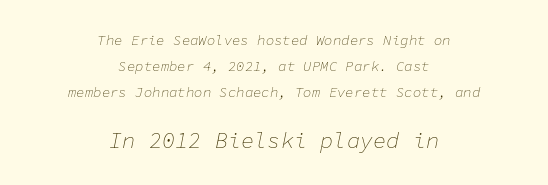
Here the glyphs are tracked normally, forming tight word shapes. Whoever set this made the second block the dominant, larger element. Letters have the restrained weight of plain body copy at most. The area under the type is left untouched.
